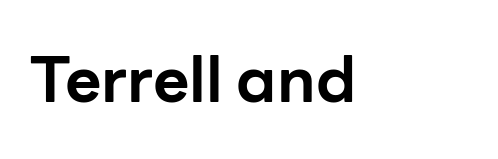
Horizontally, the lines are justified to the leading edge only. Do the letters lean? They stand straight. Letters rest on an invisible, unmarked baseline. No extra tracking has been applied to these lines. This sample has the flowing, uneven cadence of proportional lettering. Strokes here are thick enough to call this a true bold.
